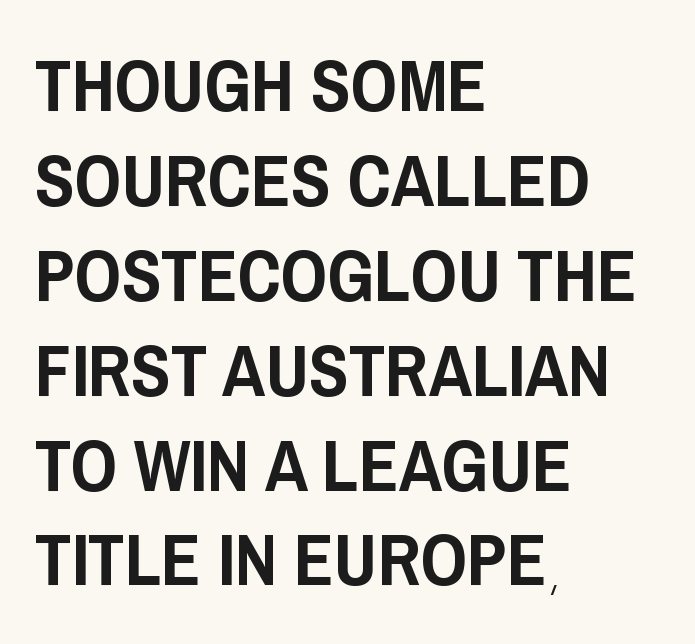
Q: Is the text italic (slanted)? A: No, it is upright.
Q: Is the typeface a serif or a sans-serif typeface? A: Sans-serif.
Q: Is the text underlined? A: No.
Q: How is the paragraph aligned? A: Left-aligned.
Q: Is the spacing between letters normal or unusually wide? A: Normal.
Q: Is the spacing between lines tight, normal or loose? A: Normal.
Q: Width (condensed, normal, or wide)? A: Condensed.
Q: Stroke contrast? A: Low.
Q: x-height? A: Large.
Q: Monospaced? A: No.
